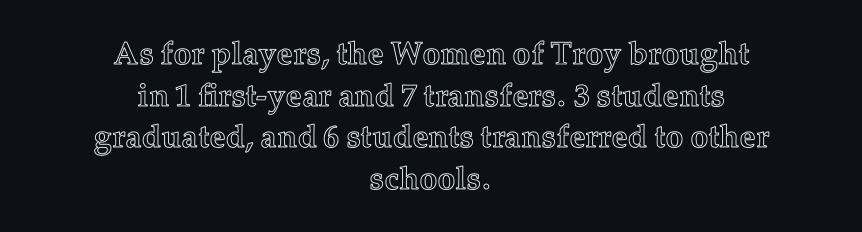
The image shows 32 px text type, upright; set centered, normal line spacing (1.3x), normal letter spacing, not underlined; a medium x-height.
